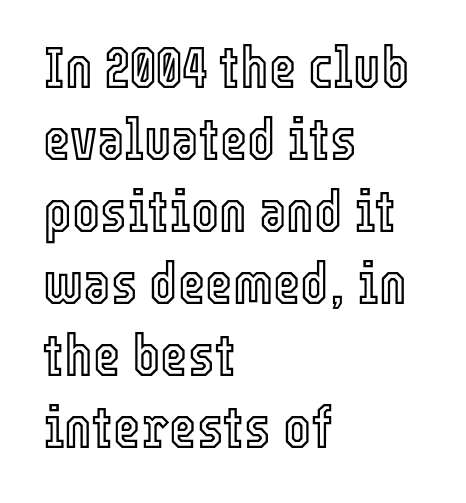
{"italic": "no", "width": "condensed", "x_height": "medium", "monospaced": "no", "underline": "no", "align": "left", "line_spacing_ratio": 1.22, "letter_spacing": "normal", "letter_spacing_em": 0.0, "glyph_px": 59}
